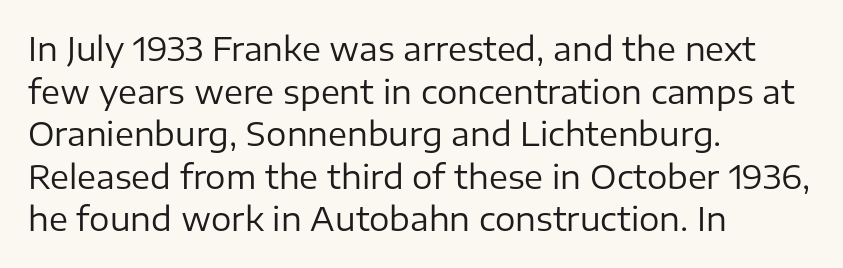
Looks like regular typesetting: each glyph gets only the width it needs. The font family rendered here belongs to the sans-serif group. Each stroke keeps to a modest, everyday thickness or less. Decoration check: the copy has no underline.
